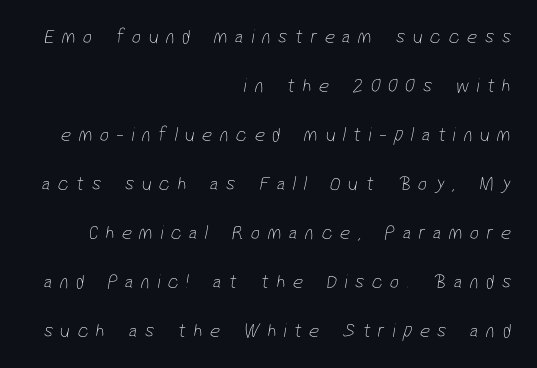
In CSS terms this would be text-align: right. A typesetter would call this heavily tracked-out type. Stem width sits at or under what a default text font uses. Plain, unruled lines of type. The block of text is sparse from top to bottom, with ample space between rows.
